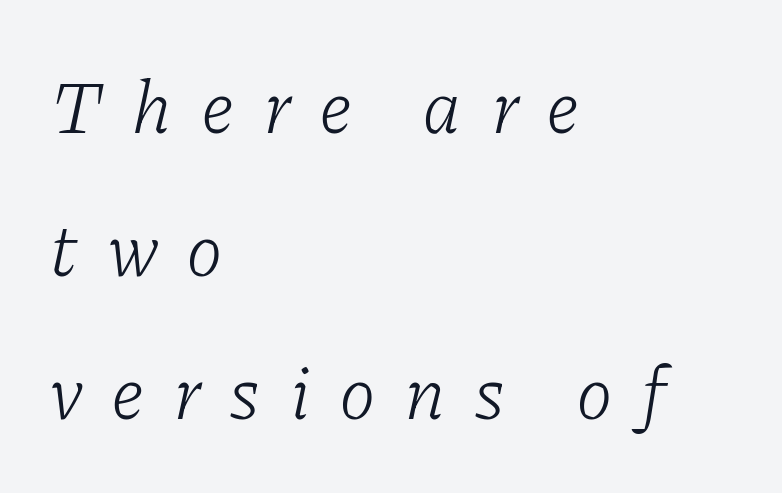
{"serif": "yes", "italic": "yes", "lean": "right", "slant_degrees": 11, "bold": "no", "weight": "light", "width": "normal", "stroke_contrast": "low", "x_height": "medium", "monospaced": "no", "underline": "no", "align": "left", "line_spacing": "loose", "line_spacing_ratio": 1.91, "letter_spacing": "wide", "letter_spacing_em": 0.38, "glyph_px": 75}
